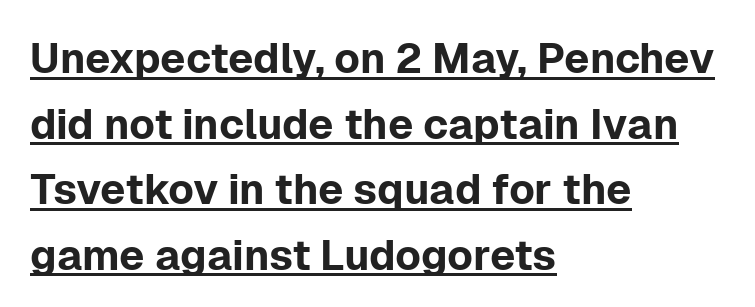
Serif or sans? Sans — the stroke terminals are bare. The passage shown is underscored from start to finish. Spacing verdict: proportional, widths tailored to each character. Observe the ordinary spacing: letters are neighbours, not strangers. Evenly set lines give the paragraph a standard silhouette. Short and long lines alike share a common starting point at left.
